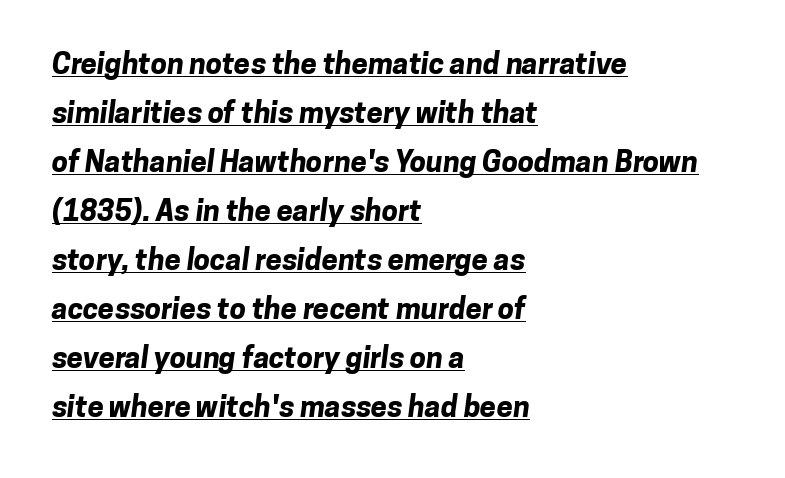
Q: Is the text bold? A: Yes.
Q: Is the typeface a serif or a sans-serif typeface? A: Sans-serif.
Q: Is the text underlined? A: Yes.
Q: How is the paragraph aligned? A: Left-aligned.
Q: Is the spacing between letters normal or unusually wide? A: Normal.
Q: Is the spacing between lines tight, normal or loose? A: Normal.
Q: Width (condensed, normal, or wide)? A: Normal.
Q: Stroke contrast? A: Low.
Q: x-height? A: Medium.
Q: Monospaced? A: No.
